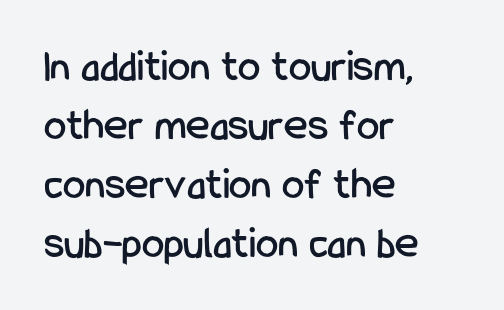
{"serif": "no", "italic": "no", "width": "condensed", "stroke_contrast": "low", "x_height": "medium", "monospaced": "no", "underline": "no", "align": "left", "line_spacing": "normal", "line_spacing_ratio": 1.31, "letter_spacing": "normal", "letter_spacing_em": 0.0, "glyph_px": 45}
